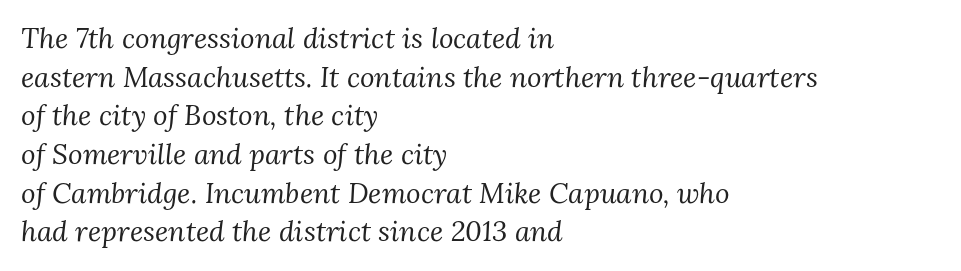
{"serif": "yes", "italic": "yes", "lean": "right", "slant_degrees": 3, "bold": "no", "weight": "regular", "width": "normal", "stroke_contrast": "medium", "x_height": "medium", "monospaced": "no", "underline": "no", "align": "left", "line_spacing": "normal", "line_spacing_ratio": 1.38, "letter_spacing": "normal", "letter_spacing_em": 0.0, "glyph_px": 28}
